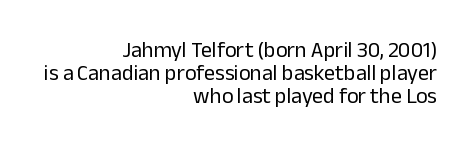
{"italic": "no", "bold": "no", "underline": "no", "align": "right", "line_spacing": "tight", "line_spacing_ratio": 1.04, "letter_spacing": "normal", "letter_spacing_em": 0.0, "glyph_px": 22}
